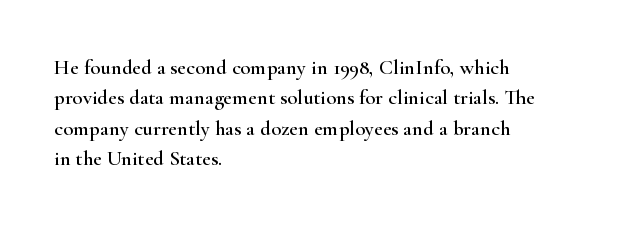
Q: Is the text italic (slanted)? A: No, it is upright.
Q: Is the text underlined? A: No.
Q: How is the paragraph aligned? A: Left-aligned.
Q: Is the spacing between letters normal or unusually wide? A: Normal.
Q: Is the spacing between lines tight, normal or loose? A: Normal.
